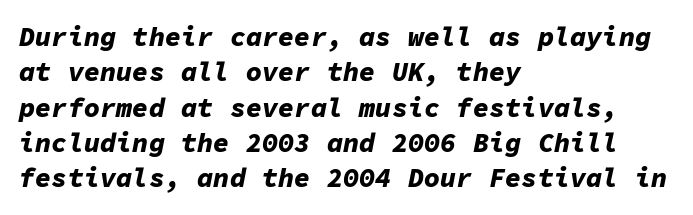
Students, this is bold: see how much ink each stroke carries. The rendering keeps characters at their native spacing. The typesetter chose a ragged-right arrangement here. The designer left line spacing at the default.
